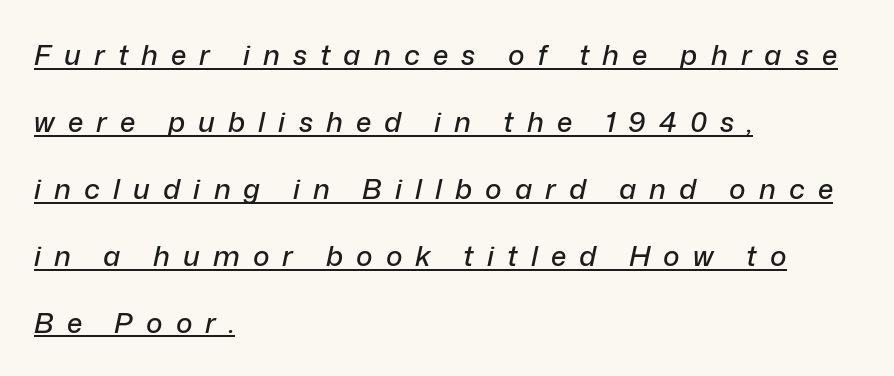
The image shows 28 px text type, italic (leaning right); set left-aligned, loose line spacing (2.39x), unusually wide letter spacing (+0.47 em), underlined; low stroke contrast and a medium x-height.
